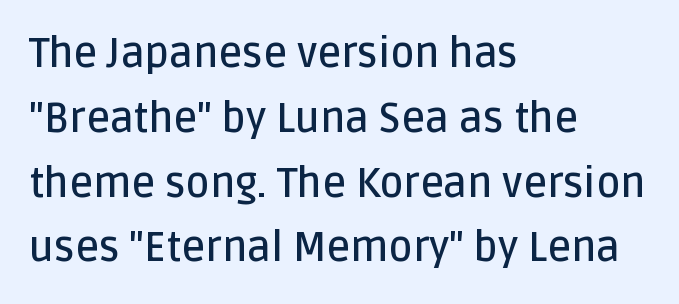
Examine the stroke ends and you'll find no serifs. Varying glyph widths throughout — classic text-font behaviour. Caption: semibold face, moderately heavy strokes. There is no visible air inserted between adjacent glyphs.
